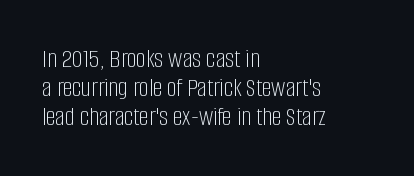
There is no visible air inserted between adjacent glyphs. Clear beneath every line of the passage. You can tell it's not italic because the verticals are truly vertical. In terms of leading, this rendering errs on the cramped side.
